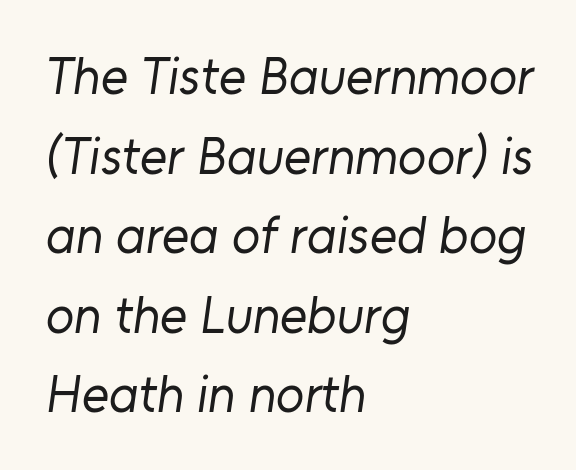
{"serif": "no", "bold": "no", "weight": "regular", "width": "normal", "stroke_contrast": "low", "x_height": "medium", "monospaced": "no", "underline": "no", "align": "left", "line_spacing": "normal", "line_spacing_ratio": 1.53, "letter_spacing": "normal", "letter_spacing_em": 0.0, "glyph_px": 52}
